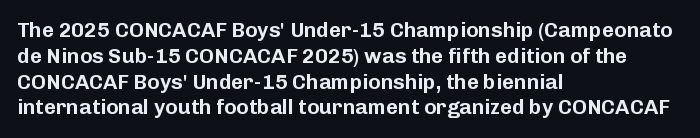
Underline: absent. This rendering uses left alignment, leaving the right contour irregular. A typesetter would mark this as roman, not italic. In terms of letterspacing, this is plain default setting.
